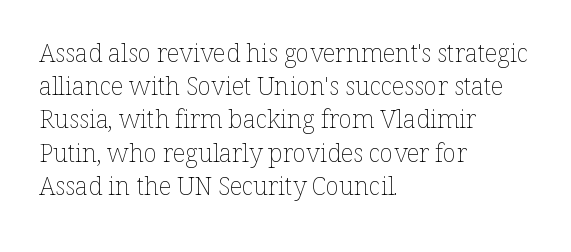
These lines sit exactly where default settings would place them. Decoration check: the copy has no underline. The typeface has the unassuming heft of standard copy or less. Horizontal alignment here is leftward, the default for most running prose.
